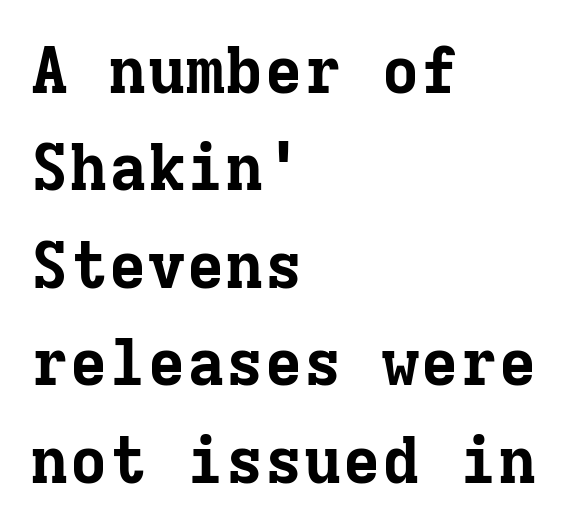
The image shows 65 px bold serif type, upright, monospaced; set left-aligned, normal line spacing (1.5x), normal letter spacing, not underlined; low stroke contrast and a medium x-height.
